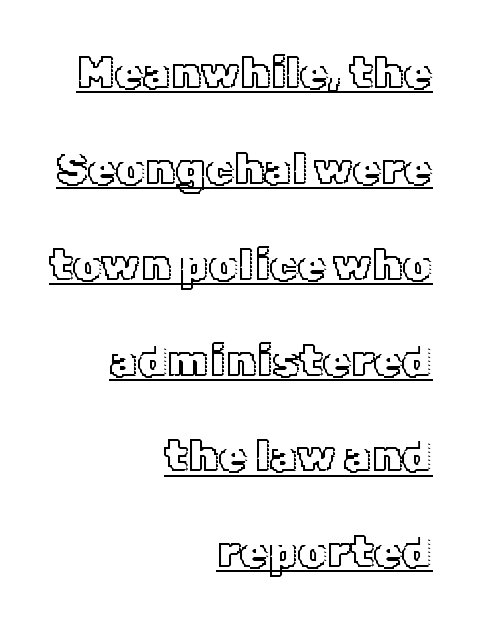
{"italic": "no", "width": "normal", "x_height": "medium", "monospaced": "no", "underline": "yes", "align": "right", "line_spacing": "loose", "line_spacing_ratio": 2.13, "letter_spacing": "normal", "letter_spacing_em": 0.0, "glyph_px": 45}
